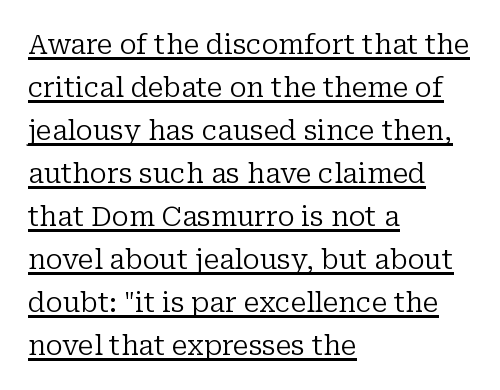
The image shows 27 px text type, upright; set left-aligned, normal line spacing (1.59x), normal letter spacing, underlined.
